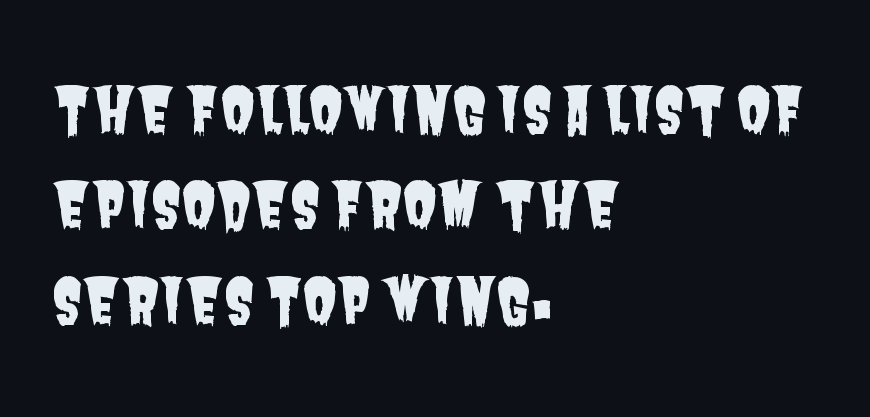
The image shows 62 px condensed sans-serif type; set left-aligned, normal line spacing (1.54x), normal letter spacing, not underlined; low stroke contrast and a large x-height.
